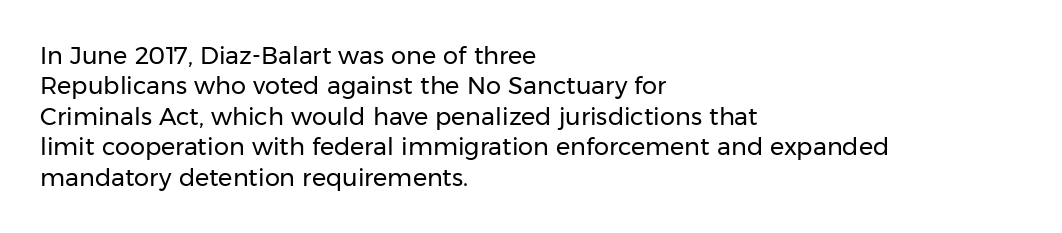
The type sits square on the baseline with zero lean. Only glyphs here, with clear space below each row. This sample is left-justified, so line endings fall wherever the words run out. Nothing unusual about the tracking: characters are spaced as the font intends. No extra ink here — the face is not bold.
